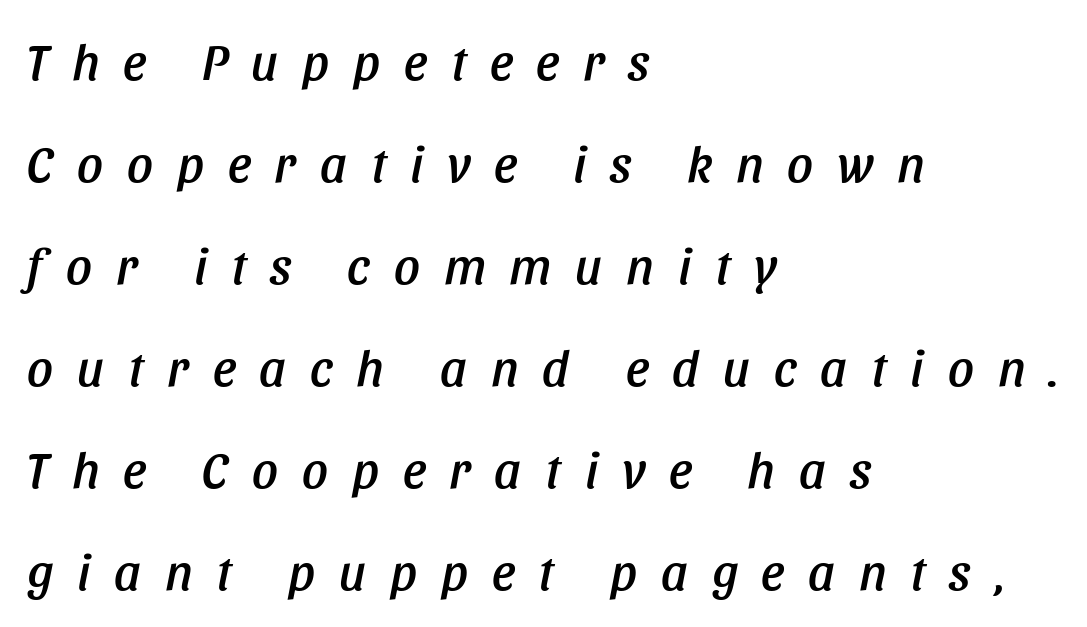
{"italic": "yes", "lean": "right", "slant_degrees": 11, "width": "condensed", "stroke_contrast": "low", "x_height": "large", "monospaced": "no", "underline": "no", "align": "left", "line_spacing": "loose", "line_spacing_ratio": 2.0, "letter_spacing": "wide", "letter_spacing_em": 0.47, "glyph_px": 51}
